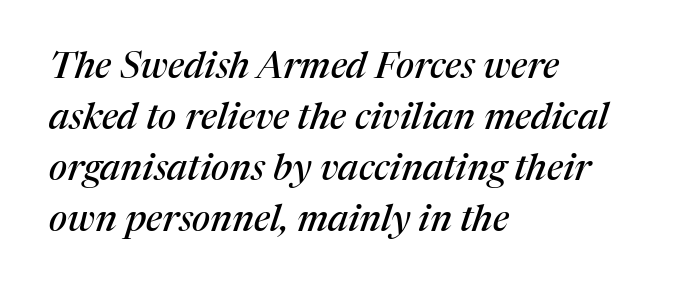
What kind of face is this? One with serifs. Leading matches the norm, producing a regular column. Character widths vary here, with narrow letters taking less room than wide ones. The specimen omits any rule beneath the text block's lines. The tracking reads as untouched default to a designer's eye. Italic: yes, the glyphs are oblique.
